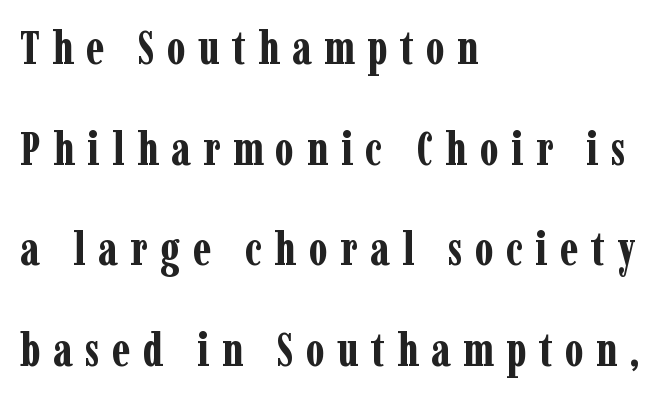
The image shows 46 px bold, condensed serif type, upright; set left-aligned, loose line spacing (2.19x), unusually wide letter spacing (+0.27 em), not underlined; low stroke contrast and a medium x-height.
